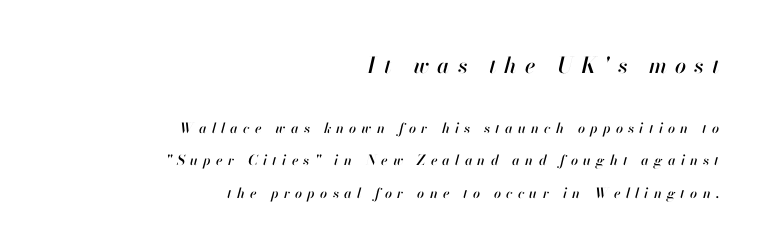
{"italic": "yes", "lean": "right", "slant_degrees": 13, "underline": "no", "align": "right", "line_spacing": "loose", "line_spacing_ratio": 2.32, "letter_spacing": "wide", "letter_spacing_em": 0.37, "larger_block": "first", "size_ratio": 1.57, "glyph_px": 22}
